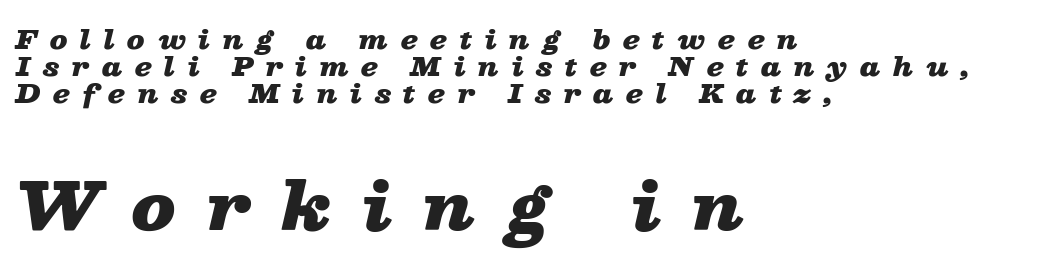
Compared with a centered layout, this one pins lines to the left instead. Stroke thickness is high; the sample reads as a true bold. The font's italic variant was chosen for this text. Underline: absent. Short note: letters widely spaced. Proportional: the letters do not fall into vertical columns.
